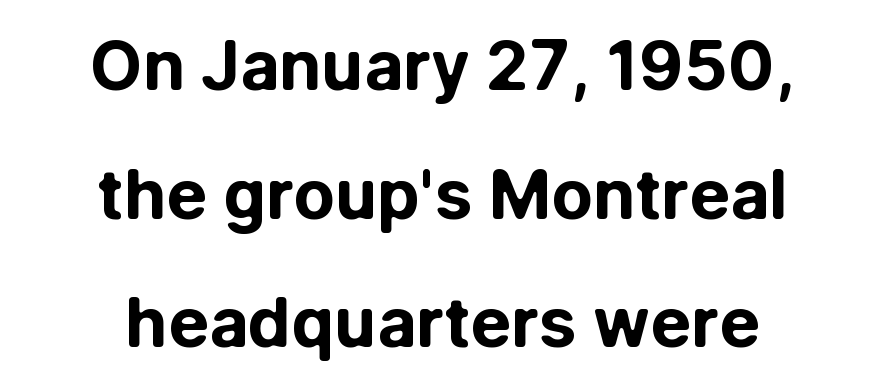
Type style note: lacks serifs. The tracking reads as untouched default to a designer's eye. Note the varied advance widths — an 'i' is clearly narrower than an 'm'. The space beneath each line is pristine and unruled. This is roman type, the default non-slanted kind.
